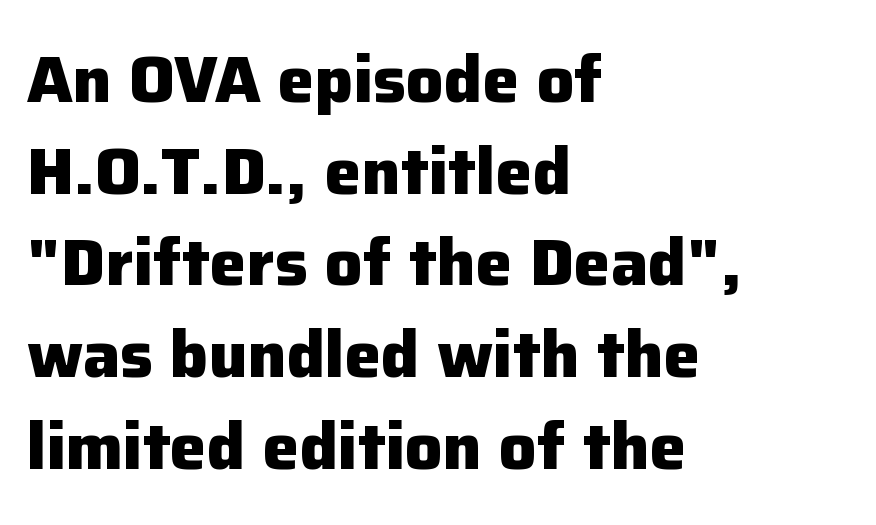
The image shows 66 px heavy sans-serif type, upright; set left-aligned, normal line spacing (1.39x), normal letter spacing, not underlined; low stroke contrast and a medium x-height.
